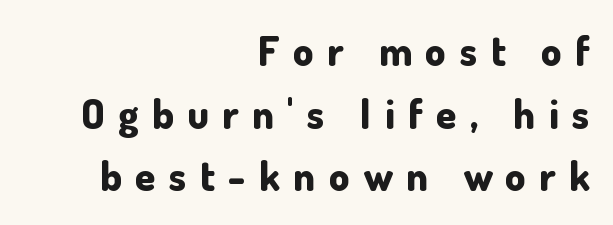
Q: Is the text bold? A: Yes.
Q: Is the text italic (slanted)? A: No, it is upright.
Q: Is the typeface a serif or a sans-serif typeface? A: Sans-serif.
Q: Is the text underlined? A: No.
Q: How is the paragraph aligned? A: Right-aligned.
Q: Is the spacing between letters normal or unusually wide? A: Unusually wide.
Q: Is the spacing between lines tight, normal or loose? A: Normal.
Q: Width (condensed, normal, or wide)? A: Normal.
Q: Stroke contrast? A: Low.
Q: x-height? A: Small.
Q: Monospaced? A: No.
